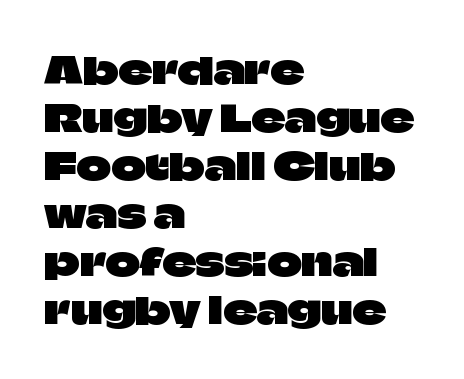
The line texture is even and compact thanks to regular tracking. Spacing verdict: proportional, widths tailored to each character. Check under the words: just untouched page. Nope, no serifs anywhere on these letters.
